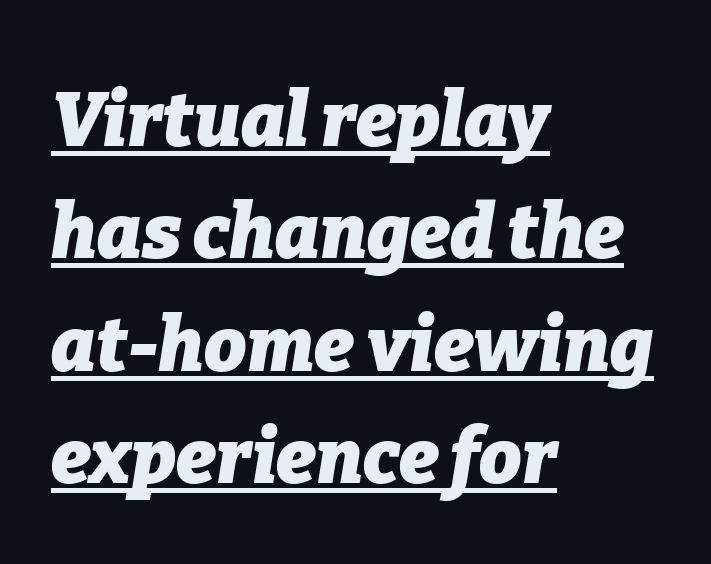
The image shows 75 px heavy type, italic (leaning right); set left-aligned, normal line spacing (1.5x), normal letter spacing, underlined; low stroke contrast and a medium x-height.
